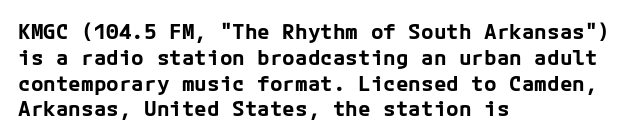
Q: Is the text bold? A: Yes.
Q: Is the text italic (slanted)? A: No, it is upright.
Q: Is the text underlined? A: No.
Q: How is the paragraph aligned? A: Left-aligned.
Q: Is the spacing between letters normal or unusually wide? A: Normal.
